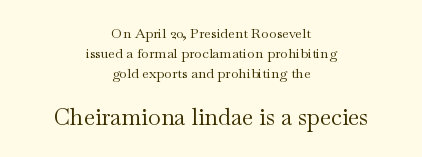
Q: Is the text bold? A: No.
Q: Is the text italic (slanted)? A: No, it is upright.
Q: Is the text underlined? A: No.
Q: How is the paragraph aligned? A: Centered.
Q: Is the spacing between letters normal or unusually wide? A: Normal.
Q: Is the spacing between lines tight, normal or loose? A: Normal.
Q: Which block of text is set in a larger size, the first (top) or the second (bottom)? A: The second (bottom) one.
